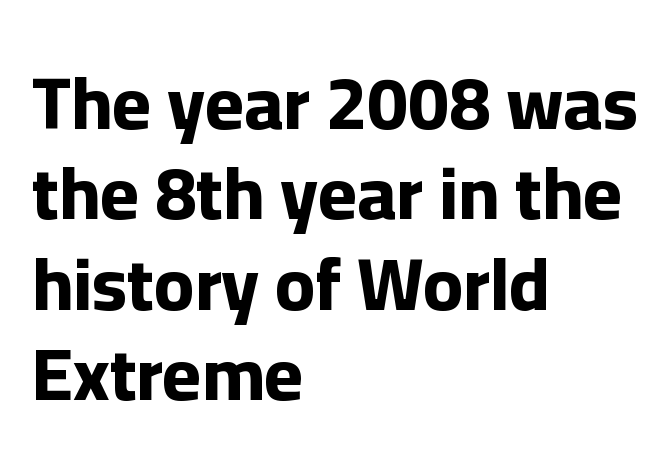
The image shows 74 px bold sans-serif type, upright; set left-aligned, line spacing 1.22x, normal letter spacing, not underlined; low stroke contrast and a medium x-height.
